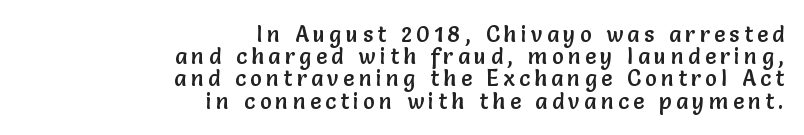
Letters rest on an invisible, unmarked baseline. How would I describe the line gaps? Narrow and economical. The typography opts for an upright posture over an oblique one. All the whitespace from short lines collects on the left. Characters follow at a spacing far wider than the type designer built in.
